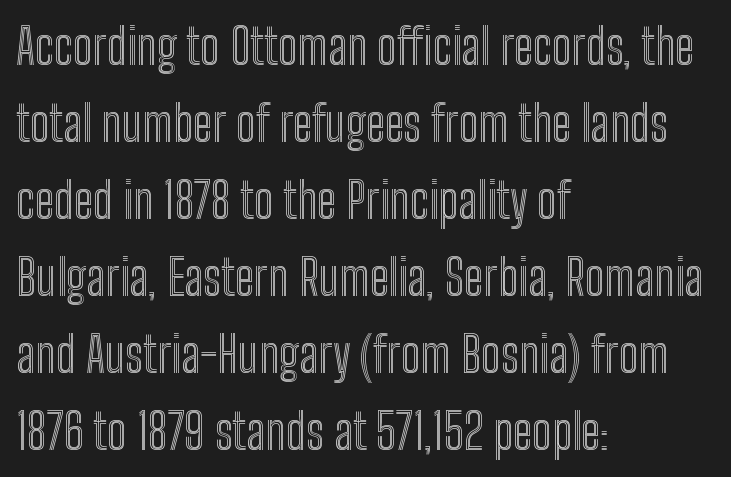
The image shows 49 px condensed type, upright; set left-aligned, normal line spacing (1.57x), normal letter spacing, not underlined; a medium x-height.
